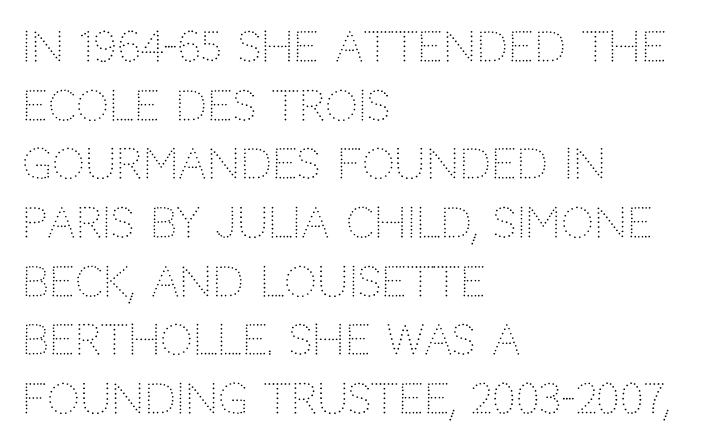
Q: Is the text bold? A: No.
Q: Is the text italic (slanted)? A: No, it is upright.
Q: Is the typeface a serif or a sans-serif typeface? A: Sans-serif.
Q: Is the text underlined? A: No.
Q: How is the paragraph aligned? A: Left-aligned.
Q: Is the spacing between letters normal or unusually wide? A: Normal.
Q: Is the spacing between lines tight, normal or loose? A: Normal.
Q: Width (condensed, normal, or wide)? A: Normal.
Q: Stroke contrast? A: Low.
Q: x-height? A: Large.
Q: Monospaced? A: No.
